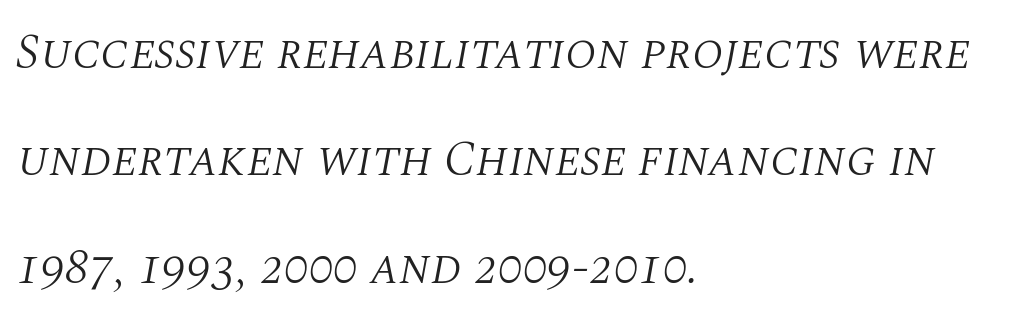
{"serif": "yes", "italic": "yes", "lean": "right", "slant_degrees": 10, "bold": "no", "weight": "light", "width": "normal", "stroke_contrast": "medium", "x_height": "large", "monospaced": "no", "underline": "no", "align": "left", "line_spacing": "loose", "line_spacing_ratio": 2.19, "letter_spacing": "normal", "letter_spacing_em": 0.0, "glyph_px": 49}
